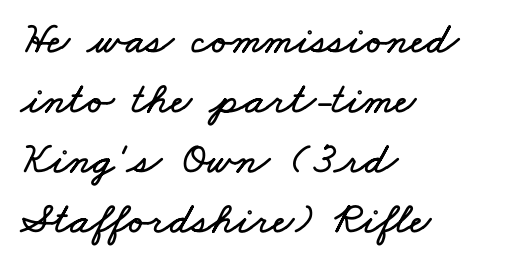
Q: Is the text underlined? A: No.
Q: How is the paragraph aligned? A: Left-aligned.
Q: Is the spacing between letters normal or unusually wide? A: Normal.
Q: Is the spacing between lines tight, normal or loose? A: Normal.
Q: Width (condensed, normal, or wide)? A: Wide.
Q: Stroke contrast? A: Low.
Q: x-height? A: Small.
Q: Monospaced? A: No.
